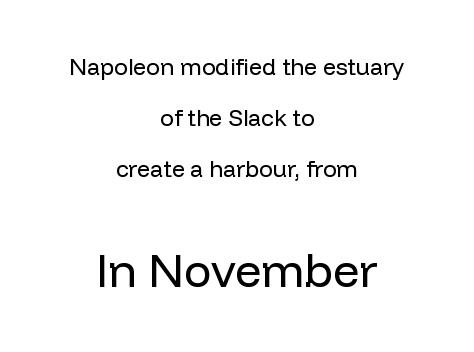
The image shows 46 px regular-weight sans-serif type, upright; set centered, loose line spacing (2.21x), normal letter spacing, not underlined; the second (bottom) block is 2.0x larger; low stroke contrast and a medium x-height.
